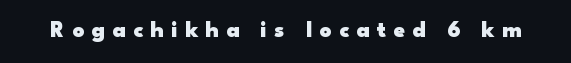
Q: Is the text bold? A: Yes.
Q: Is the text italic (slanted)? A: No, it is upright.
Q: Is the text underlined? A: No.
Q: Is the spacing between letters normal or unusually wide? A: Unusually wide.
